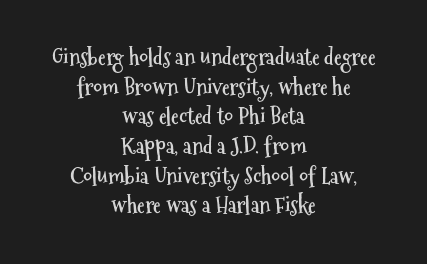
No word sits above an underline. Tracking value appears to be zero — textbook default spacing. This is heavy type, rendered in bold. The type sits square on the baseline with zero lean. Layout note: lines centered. How would I describe the line gaps? Plain and ordinary.
